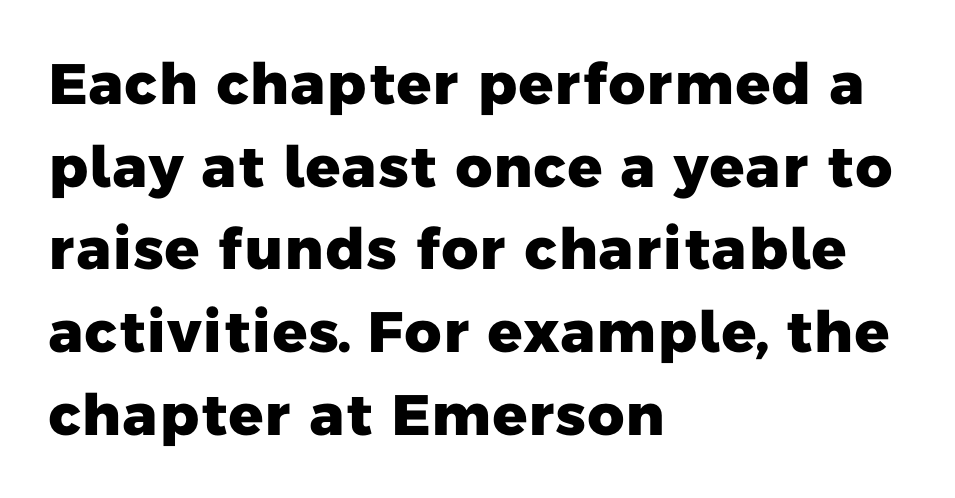
{"serif": "no", "bold": "yes", "weight": "heavy", "width": "normal", "stroke_contrast": "low", "x_height": "medium", "monospaced": "no", "underline": "no", "align": "left", "line_spacing": "normal", "line_spacing_ratio": 1.45, "letter_spacing": "normal", "letter_spacing_em": 0.0, "glyph_px": 57}
